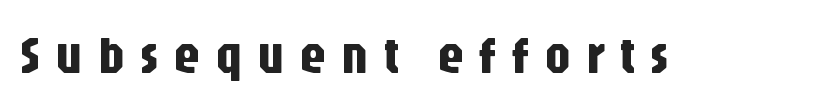
The space directly below the letters is spotless. The rendering inserts visible extra space after every character. Quick note: not italic, upright. This sample has the flowing, uneven cadence of proportional lettering.
